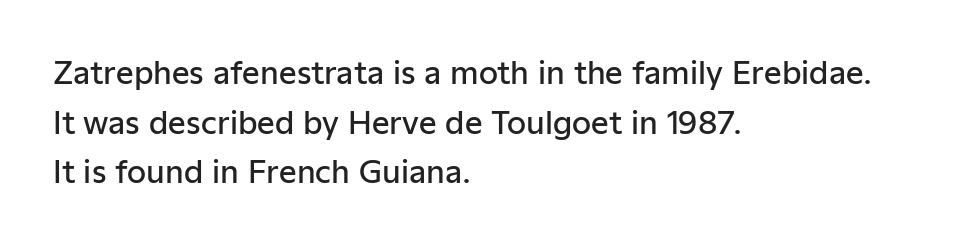
Q: Is the text bold? A: Semi-bold.
Q: Is the text italic (slanted)? A: No, it is upright.
Q: Is the typeface a serif or a sans-serif typeface? A: Sans-serif.
Q: Is the text underlined? A: No.
Q: How is the paragraph aligned? A: Left-aligned.
Q: Is the spacing between letters normal or unusually wide? A: Normal.
Q: Is the spacing between lines tight, normal or loose? A: Normal.
Q: Width (condensed, normal, or wide)? A: Normal.
Q: Stroke contrast? A: Low.
Q: x-height? A: Medium.
Q: Monospaced? A: No.
